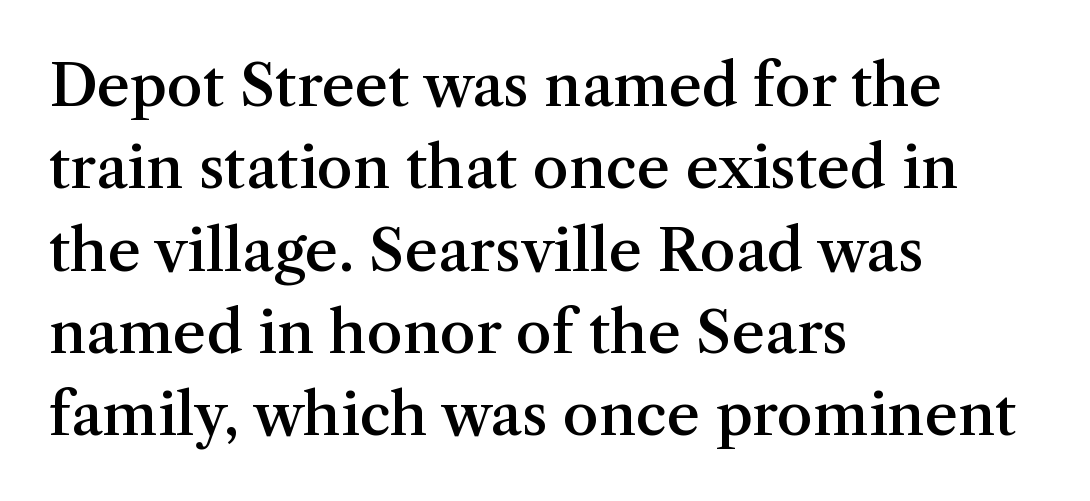
The image shows 58 px semibold serif type, upright; set left-aligned, normal line spacing (1.42x), normal letter spacing, not underlined; medium stroke contrast and a medium x-height.
